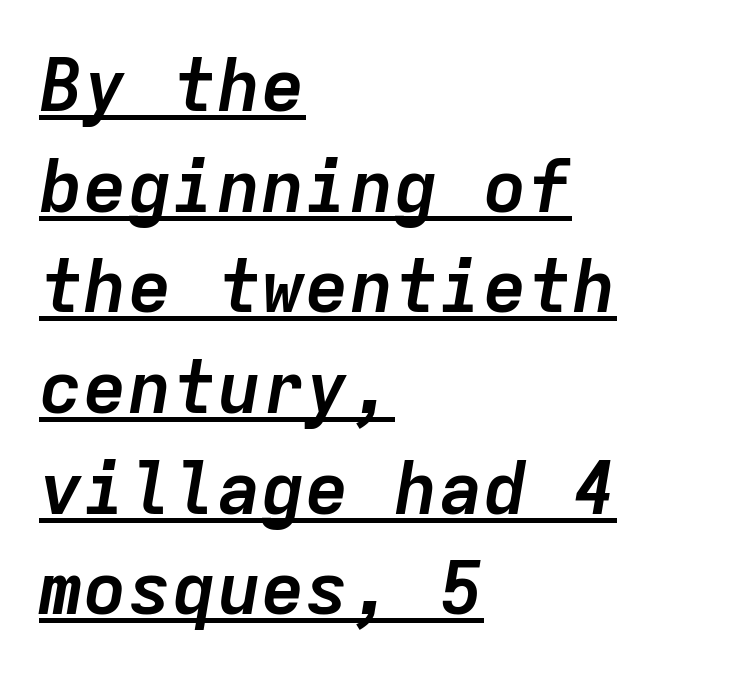
The image shows 74 px semibold type, italic (leaning right), monospaced; set left-aligned, normal line spacing (1.36x), normal letter spacing, underlined; low stroke contrast and a medium x-height.
